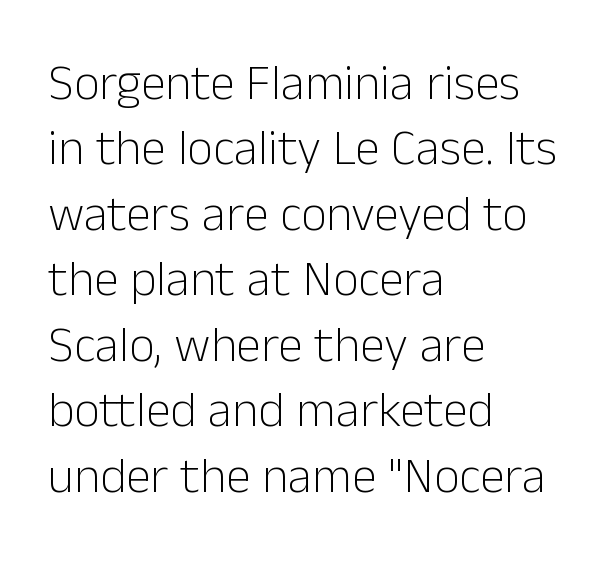
Weight: not bold — regular or lighter. One glance says typical: line gaps are just what's usual. The rendering shows plain stroke endings on the letterforms — a sans-serif design. The face used here is proportionally spaced, like ordinary book or web type.
